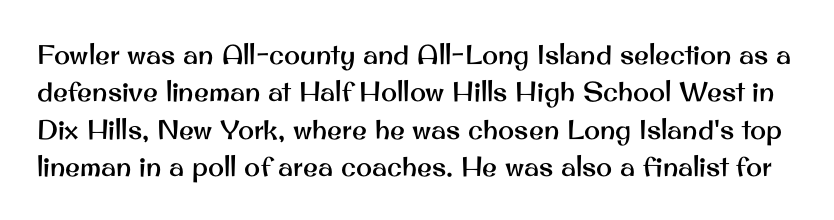
{"italic": "no", "underline": "no", "line_spacing": "normal", "line_spacing_ratio": 1.38, "letter_spacing": "normal", "letter_spacing_em": 0.0, "glyph_px": 27}
